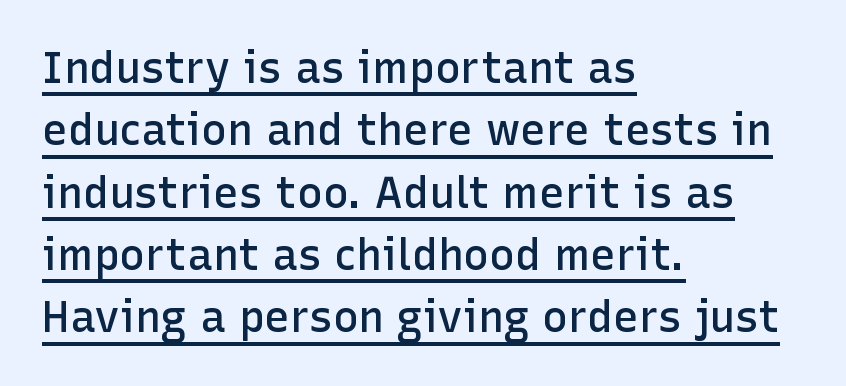
Ascenders rise straight up at ninety degrees. Character widths vary here, with narrow letters taking less room than wide ones. Does the type have serifs? No, each stem ends abruptly. The line-height multiplier appears to be the usual default. Compared with typical body copy, the letter spacing here is the same. Strokes here are thickened, but only to semibold level.
